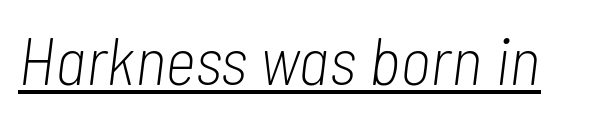
It's the slanting kind of type. The strokes carry an ordinary text weight at most. Students, observe the line beneath the letters — that is underlining. Do the characters align in a grid? No, the font is proportional. The letterforms sit shoulder to shoulder at normal distance.
